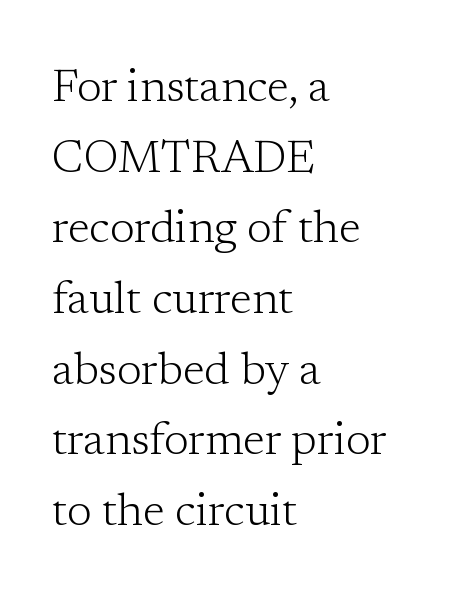
These lines are composed in type with serifs. All the whitespace from short lines collects on the right. Here the designer chose a conventional face with non-uniform glyph widths. Is the type heavy? It reads as light-to-regular instead. Lines of text with bare space underneath. The lettering holds an erect, upright posture throughout.
